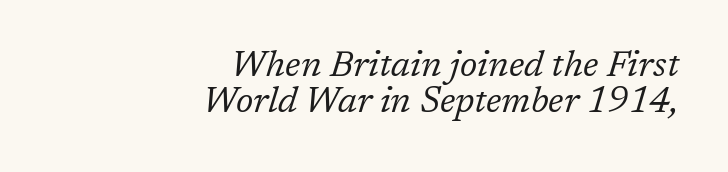
The image shows 36 px regular-weight serif type, italic (leaning right); set right-aligned, tight line spacing (1.01x), normal letter spacing, not underlined; low stroke contrast and a medium x-height.
